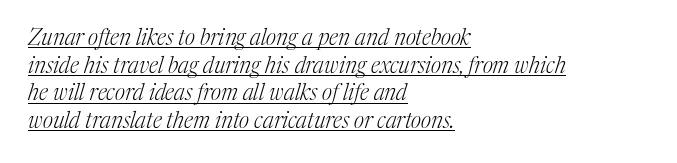
{"italic": "yes", "lean": "right", "slant_degrees": 17, "bold": "no", "underline": "yes", "align": "left", "line_spacing": "normal", "line_spacing_ratio": 1.26, "letter_spacing": "normal", "letter_spacing_em": 0.0, "glyph_px": 22}
